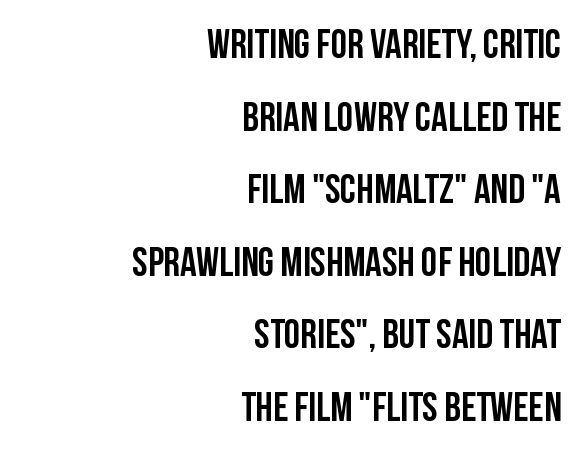
Decoration check: the copy has no underline. Ordinary non-slanted type is in use. Here the glyphs are tracked normally, forming tight word shapes. Nothing sits at the stroke ends, so this counts as sans-serif. A typesetter would call this proportional, since set widths differ per character. Layout note: lines flush right.
